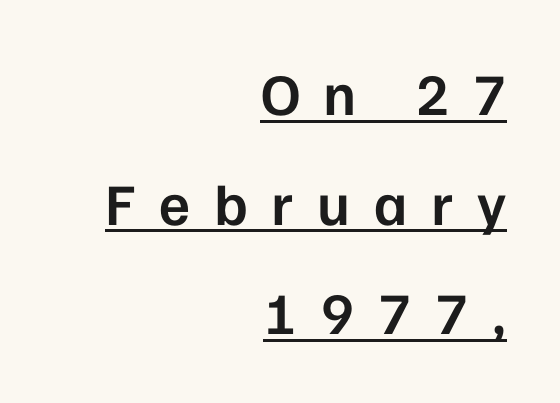
The strokes are fattened partway — semibold, not bold. These lines are rendered in a variable-pitch font. Casual observation: everything's shoved over to the right. A typesetter would call this heavily tracked-out type.
